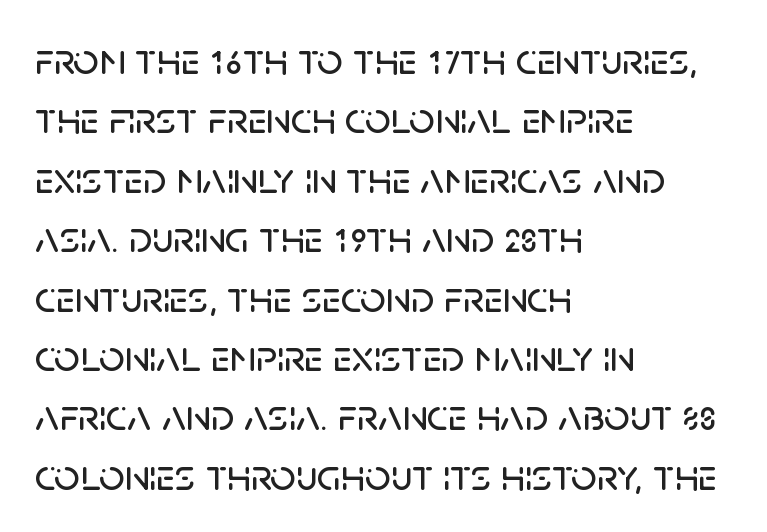
Q: Is the text italic (slanted)? A: No, it is upright.
Q: Is the typeface a serif or a sans-serif typeface? A: Sans-serif.
Q: Is the text underlined? A: No.
Q: How is the paragraph aligned? A: Left-aligned.
Q: Is the spacing between letters normal or unusually wide? A: Normal.
Q: Is the spacing between lines tight, normal or loose? A: Normal.
Q: Width (condensed, normal, or wide)? A: Normal.
Q: Stroke contrast? A: Low.
Q: x-height? A: Large.
Q: Monospaced? A: No.
